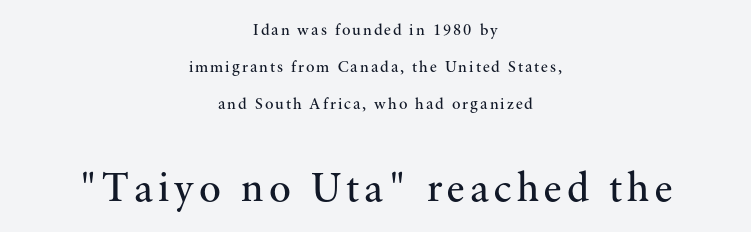
Q: Is the text bold? A: No.
Q: Is the text italic (slanted)? A: No, it is upright.
Q: Is the typeface a serif or a sans-serif typeface? A: Serif.
Q: Is the text underlined? A: No.
Q: How is the paragraph aligned? A: Centered.
Q: Is the spacing between lines tight, normal or loose? A: Loose.
Q: Which block of text is set in a larger size, the first (top) or the second (bottom)? A: The second (bottom) one.
Q: Width (condensed, normal, or wide)? A: Normal.
Q: Stroke contrast? A: Medium.
Q: x-height? A: Small.
Q: Monospaced? A: No.
